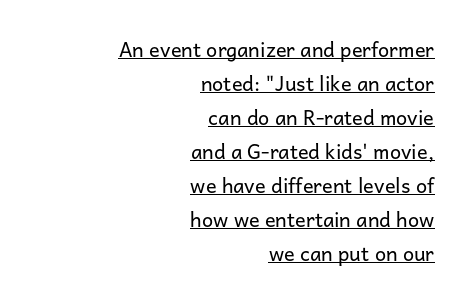
Q: Is the text bold? A: No.
Q: Is the text italic (slanted)? A: No, it is upright.
Q: Is the text underlined? A: Yes.
Q: How is the paragraph aligned? A: Right-aligned.
Q: Is the spacing between letters normal or unusually wide? A: Normal.
Q: Is the spacing between lines tight, normal or loose? A: Normal.
